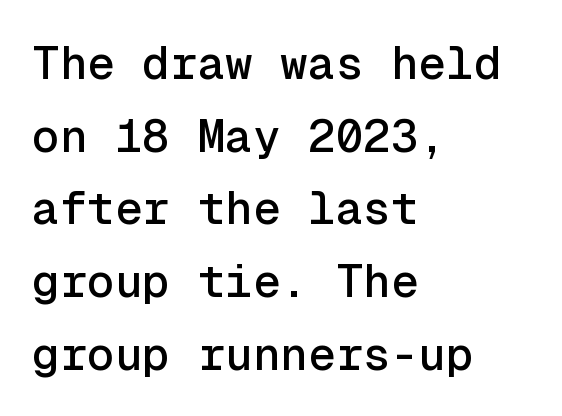
Type without underlining. Characters follow at the spacing the type designer built in. A student would call this left alignment; a typographer would say flush left, rag right. Serif or sans? Sans — the stroke terminals are bare.
